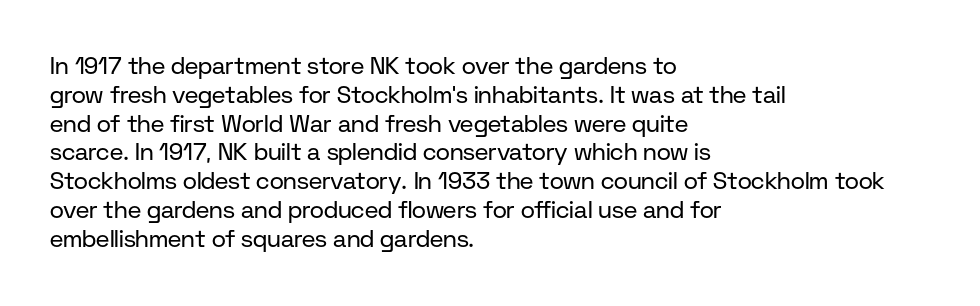
Horizontal alignment here is leftward, the default for most running prose. Is the stroke heavy? The answer is a plain regular-or-lighter. Posture: upright roman. The baseline area is clear. Between one letter and the next there's only the usual sliver of space.
